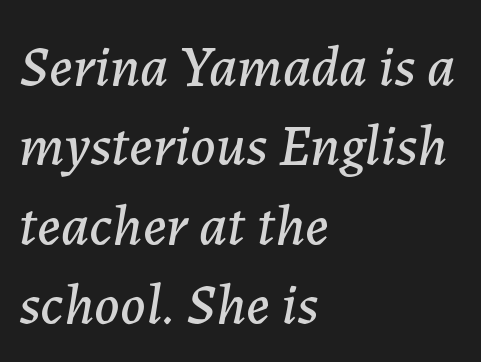
{"italic": "yes", "lean": "right", "slant_degrees": 7, "width": "normal", "stroke_contrast": "low", "x_height": "medium", "monospaced": "no", "underline": "no", "align": "left", "line_spacing": "normal", "line_spacing_ratio": 1.37, "letter_spacing": "normal", "letter_spacing_em": 0.0, "glyph_px": 58}
